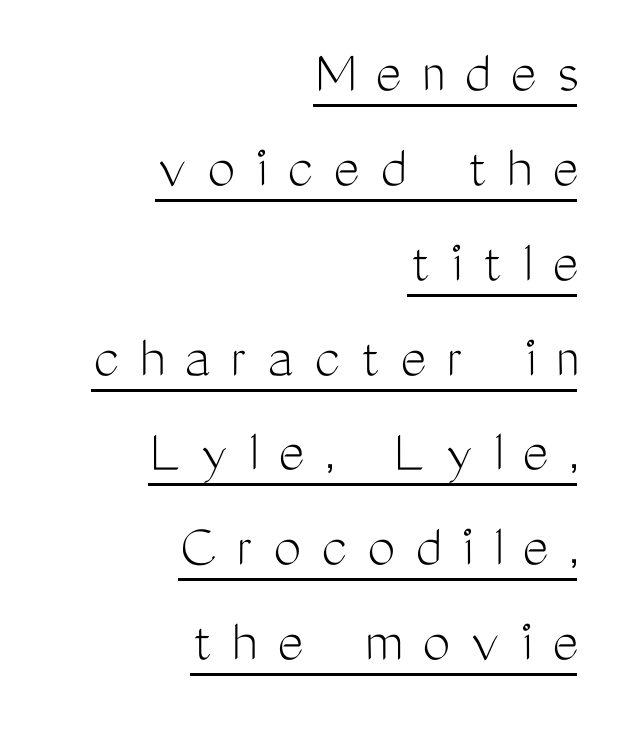
The image shows 62 px light, condensed sans-serif type, upright; set right-aligned, normal line spacing (1.53x), unusually wide letter spacing (+0.33 em), underlined; medium stroke contrast and a medium x-height.
